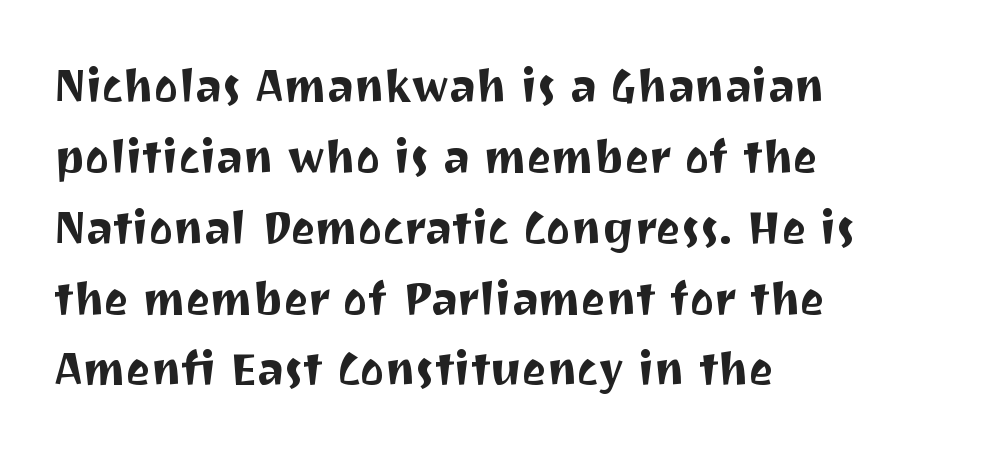
{"serif": "no", "italic": "no", "width": "normal", "stroke_contrast": "medium", "x_height": "medium", "monospaced": "no", "underline": "no", "align": "left", "line_spacing": "normal", "line_spacing_ratio": 1.54, "letter_spacing": "normal", "letter_spacing_em": 0.0, "glyph_px": 46}
